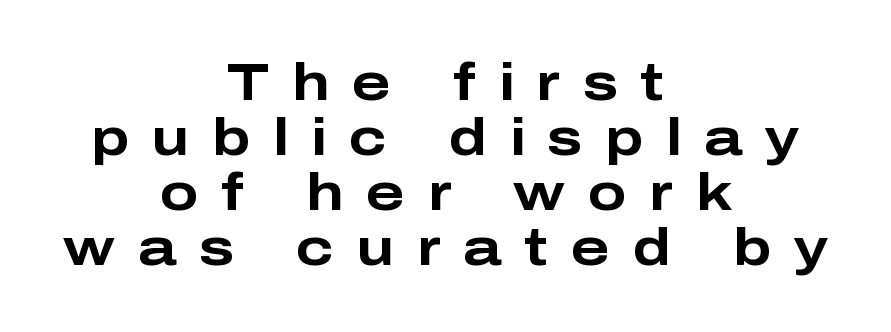
Q: Is the text bold? A: Yes.
Q: Is the text italic (slanted)? A: No, it is upright.
Q: Is the typeface a serif or a sans-serif typeface? A: Sans-serif.
Q: Is the text underlined? A: No.
Q: How is the paragraph aligned? A: Centered.
Q: Is the spacing between letters normal or unusually wide? A: Unusually wide.
Q: Is the spacing between lines tight, normal or loose? A: Tight.
Q: Width (condensed, normal, or wide)? A: Wide.
Q: Stroke contrast? A: Low.
Q: x-height? A: Medium.
Q: Monospaced? A: No.
